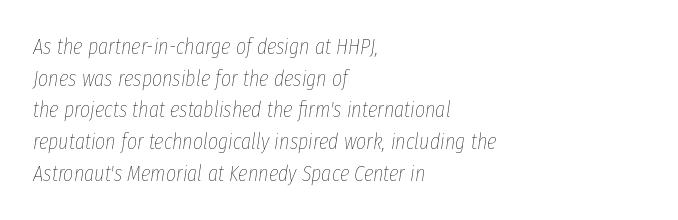
{"italic": "yes", "lean": "right", "slant_degrees": 8, "bold": "no", "underline": "no", "align": "left", "line_spacing": "normal", "line_spacing_ratio": 1.44, "letter_spacing": "normal", "letter_spacing_em": 0.0, "glyph_px": 22}
